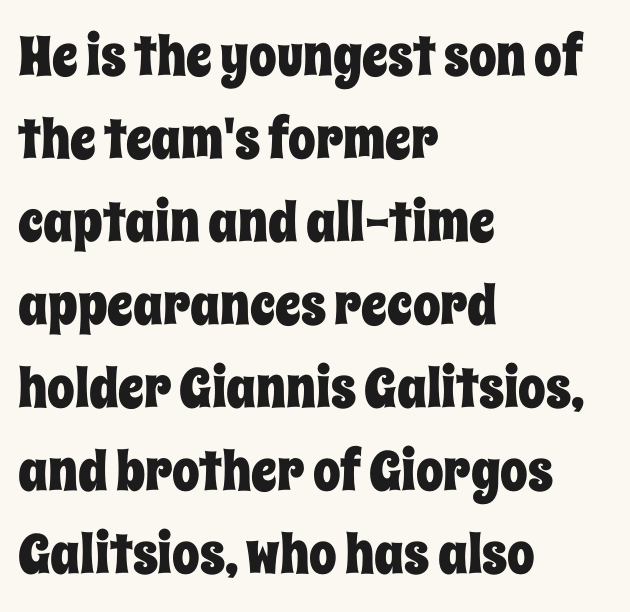
{"italic": "no", "width": "condensed", "stroke_contrast": "low", "x_height": "large", "monospaced": "no", "underline": "no", "align": "left", "line_spacing": "normal", "line_spacing_ratio": 1.51, "letter_spacing": "normal", "letter_spacing_em": 0.0, "glyph_px": 55}
